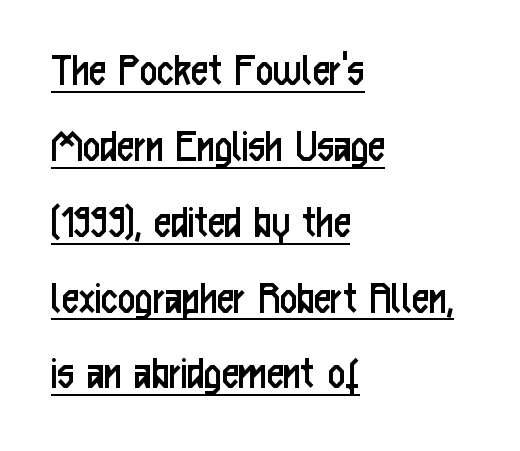
{"serif": "no", "italic": "no", "bold": "no", "weight": "regular", "width": "condensed", "stroke_contrast": "low", "x_height": "medium", "monospaced": "no", "underline": "yes", "align": "left", "line_spacing": "normal", "line_spacing_ratio": 1.58, "letter_spacing": "normal", "letter_spacing_em": 0.0, "glyph_px": 48}
